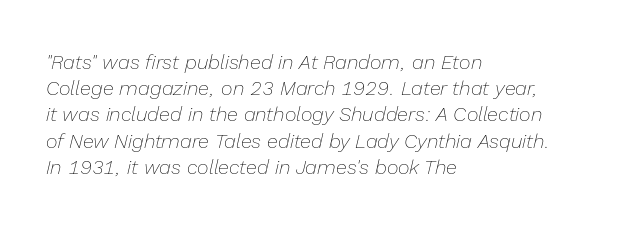
There is no visible air inserted between adjacent glyphs. If you drew a line through each stem, it would be angled. Vertically, the passage feels balanced, rows spaced as you'd expect. Think standard paragraph weight, or any step lighter than that. Only glyphs here, with clear space below each row.
